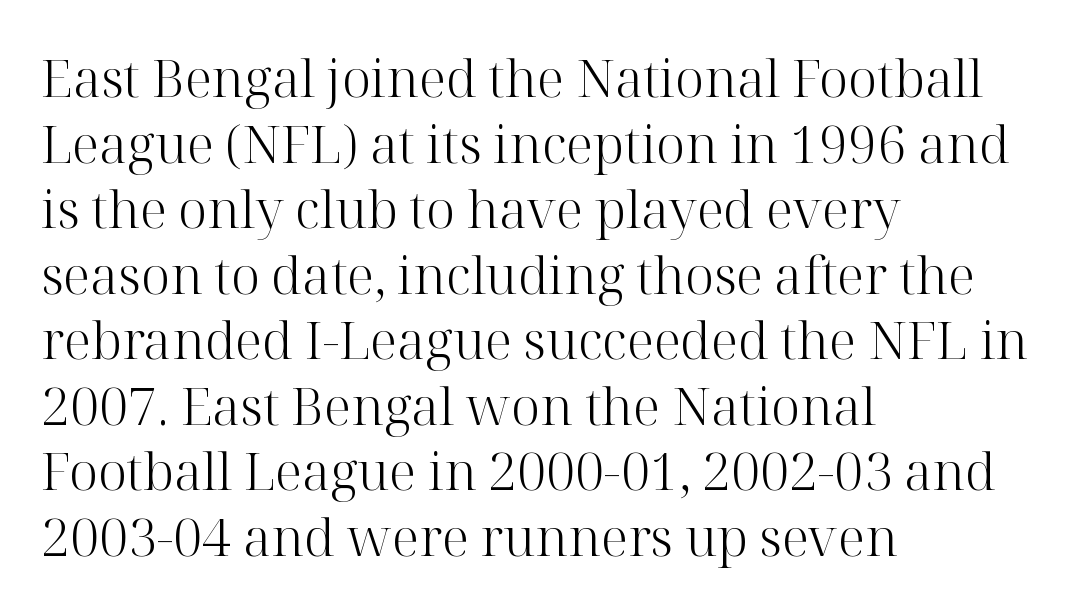
The image shows 52 px light serif type, upright; set left-aligned, normal line spacing (1.26x), normal letter spacing, not underlined; high stroke contrast and a medium x-height.
